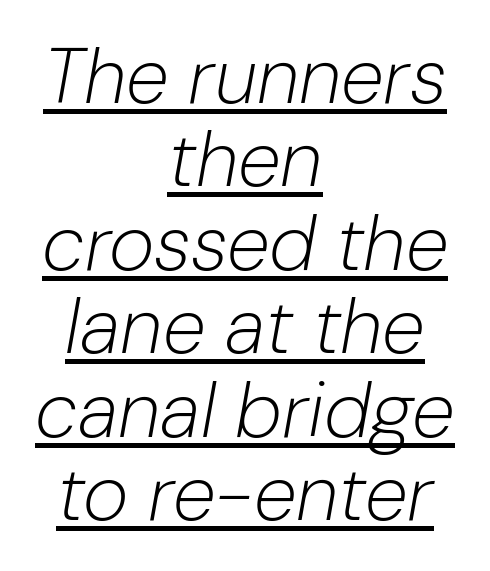
Q: Is the text bold? A: No.
Q: Is the text italic (slanted)? A: Yes, it leans right by about 10 degrees.
Q: Is the text underlined? A: Yes.
Q: How is the paragraph aligned? A: Centered.
Q: Is the spacing between letters normal or unusually wide? A: Normal.
Q: Is the spacing between lines tight, normal or loose? A: Tight.
Q: Width (condensed, normal, or wide)? A: Normal.
Q: Stroke contrast? A: Low.
Q: x-height? A: Medium.
Q: Monospaced? A: No.
